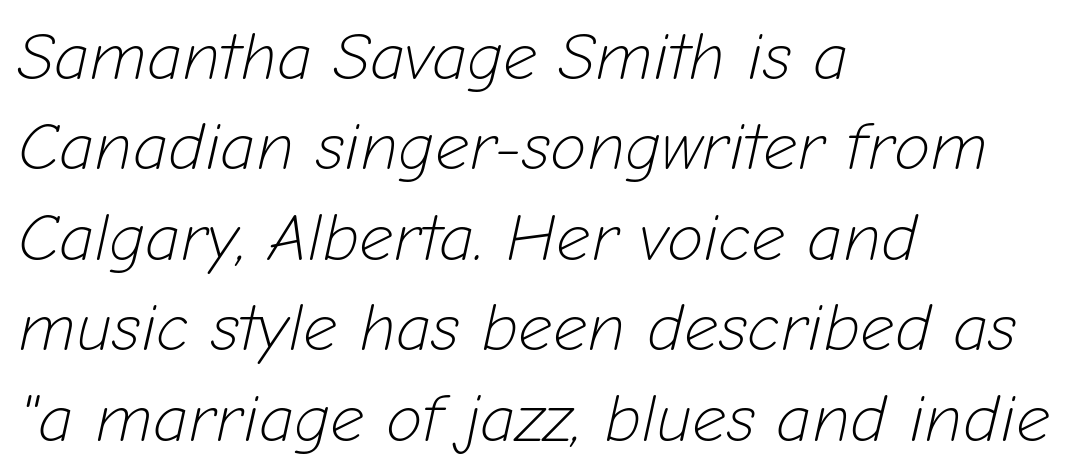
The image shows 67 px light type, italic (leaning right); set left-aligned, normal line spacing (1.35x), normal letter spacing, not underlined; low stroke contrast and a medium x-height.
